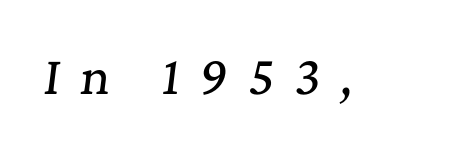
The image shows 47 px serif type, italic (leaning right); set unusually wide letter spacing (+0.43 em), not underlined; medium stroke contrast and a medium x-height.
